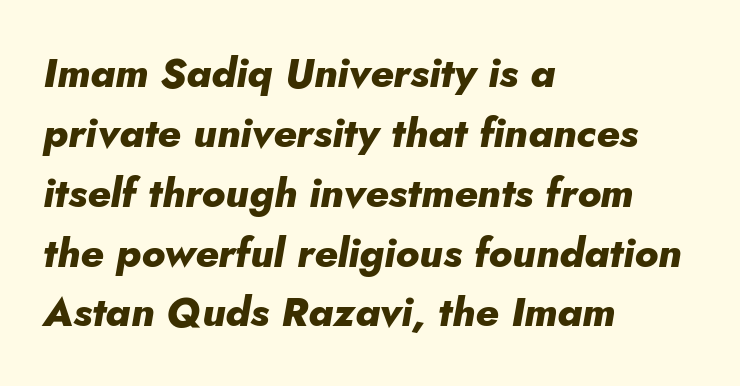
Q: Is the text bold? A: Yes.
Q: Is the text italic (slanted)? A: Yes, it leans right by about 10 degrees.
Q: Is the text underlined? A: No.
Q: How is the paragraph aligned? A: Left-aligned.
Q: Is the spacing between letters normal or unusually wide? A: Normal.
Q: Is the spacing between lines tight, normal or loose? A: Normal.
Q: Width (condensed, normal, or wide)? A: Normal.
Q: Stroke contrast? A: Low.
Q: x-height? A: Small.
Q: Monospaced? A: No.
